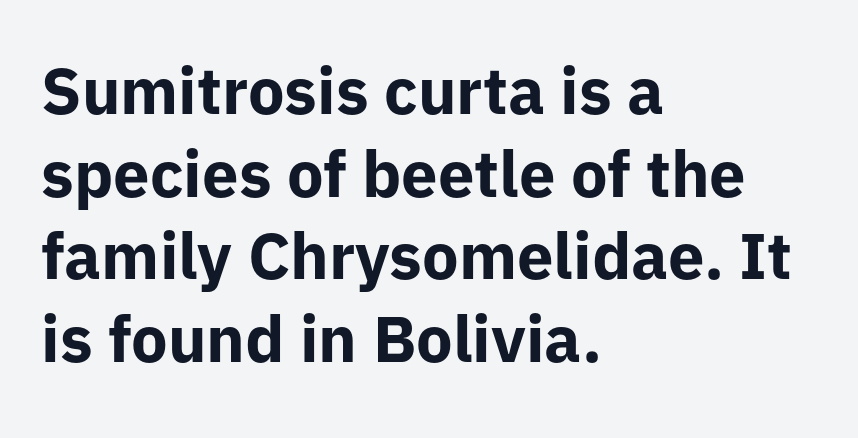
Characters remain perfectly vertical along every line. Examine the stroke ends and you'll find no serifs. Alignment: flush left. The face used here has the dense, thick strokes of a bold.
